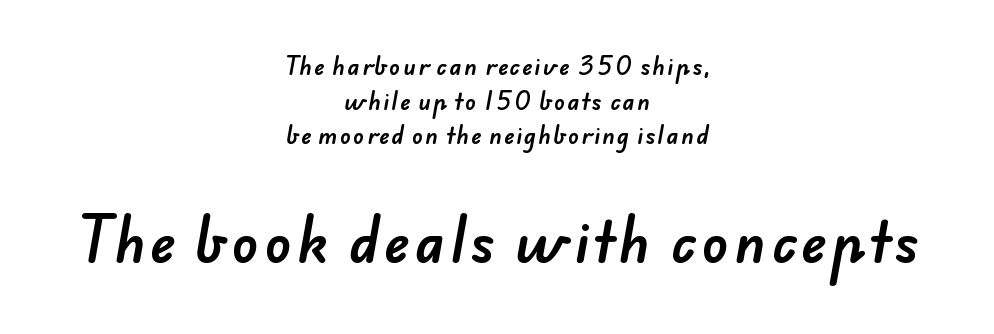
{"serif": "no", "width": "normal", "stroke_contrast": "low", "x_height": "small", "monospaced": "no", "underline": "no", "align": "center", "line_spacing": "normal", "line_spacing_ratio": 1.57, "larger_block": "second", "size_ratio": 2.45, "glyph_px": 54}
